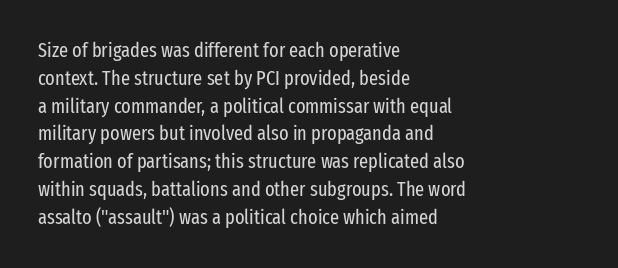
The image shows 20 px text type, upright; set left-aligned, normal line spacing (1.39x), normal letter spacing, not underlined.
